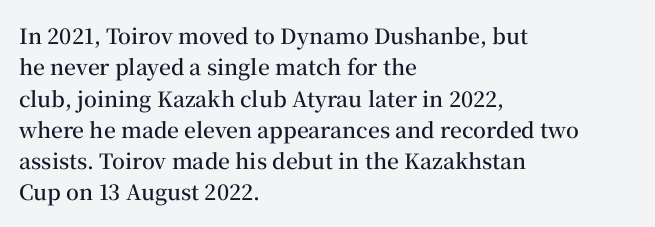
The image shows 21 px text type, upright; set left-aligned, normal line spacing (1.49x), normal letter spacing, not underlined.
